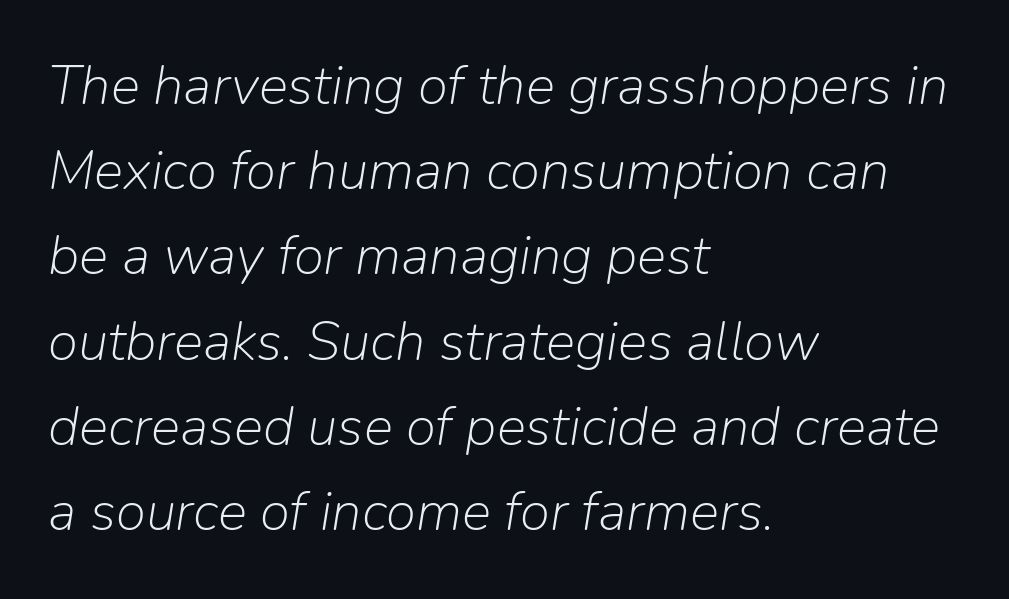
{"italic": "yes", "lean": "right", "slant_degrees": 9, "bold": "no", "weight": "light", "width": "normal", "stroke_contrast": "low", "x_height": "medium", "monospaced": "no", "underline": "no", "align": "left", "line_spacing": "normal", "line_spacing_ratio": 1.55, "letter_spacing": "normal", "letter_spacing_em": 0.0, "glyph_px": 55}
